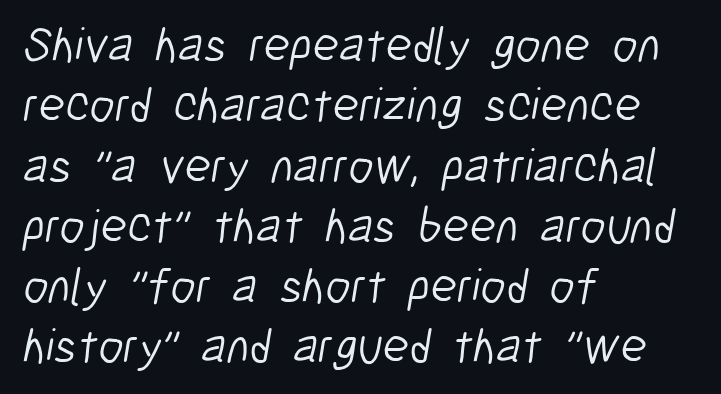
{"serif": "no", "bold": "no", "weight": "light", "width": "condensed", "stroke_contrast": "low", "x_height": "medium", "monospaced": "no", "underline": "no", "align": "left", "line_spacing_ratio": 1.23, "letter_spacing": "normal", "letter_spacing_em": 0.0, "glyph_px": 49}
